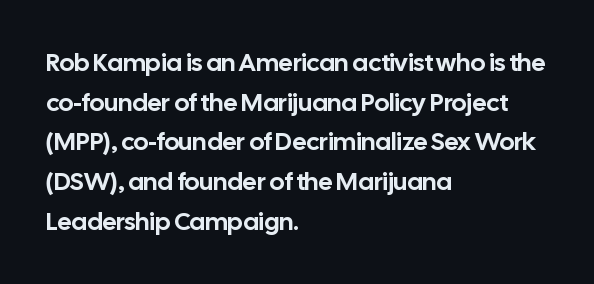
{"italic": "no", "underline": "no", "align": "left", "line_spacing": "normal", "line_spacing_ratio": 1.59, "letter_spacing": "normal", "letter_spacing_em": 0.0, "glyph_px": 25}
